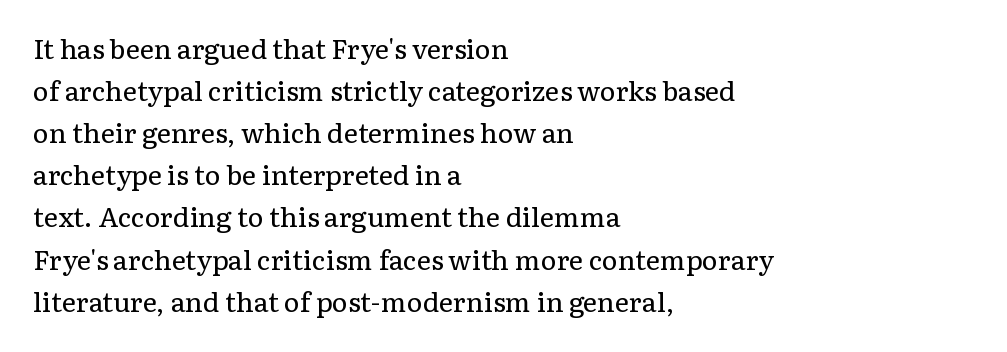
The image shows 27 px text type, upright; set left-aligned, normal line spacing (1.56x), normal letter spacing, not underlined.
